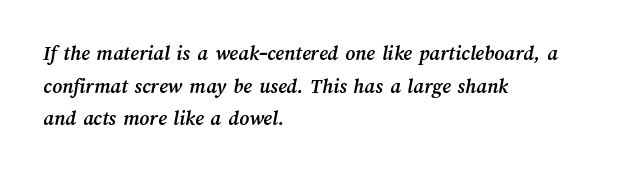
Just letters on the line, the space beneath them empty. If you measured baseline to baseline, you'd find a middling distance. As a designer I'd log this as weight 700, bold. This sample is left-justified, so line endings fall wherever the words run out. Inter-character spacing is left at the font's built-in metrics.
